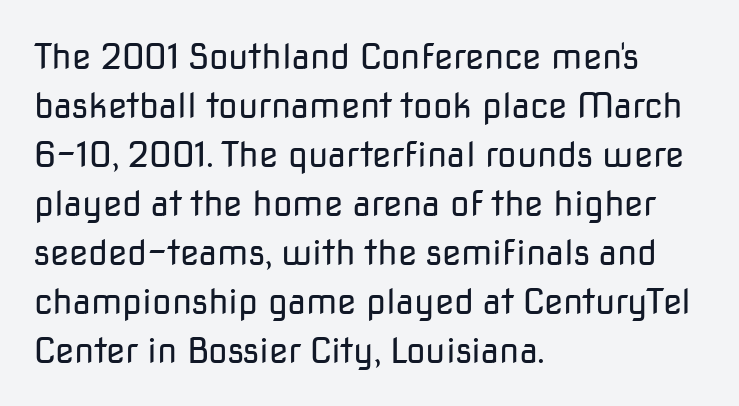
The image shows 35 px regular-weight sans-serif type, upright; set left-aligned, normal line spacing (1.4x), normal letter spacing, not underlined; low stroke contrast and a medium x-height.
